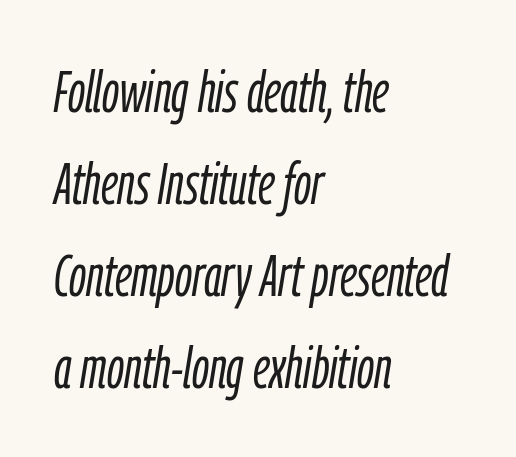
{"italic": "yes", "lean": "right", "slant_degrees": 9, "bold": "no", "weight": "light", "width": "condensed", "stroke_contrast": "low", "x_height": "medium", "monospaced": "no", "underline": "no", "align": "left", "line_spacing": "normal", "line_spacing_ratio": 1.56, "letter_spacing": "normal", "letter_spacing_em": 0.0, "glyph_px": 59}
